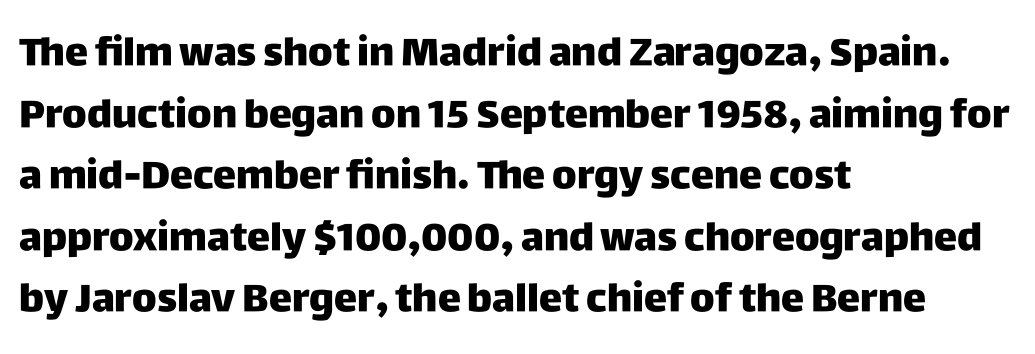
The image shows 39 px heavy sans-serif type, upright; set left-aligned, normal line spacing (1.58x), normal letter spacing, not underlined; low stroke contrast and a large x-height.
